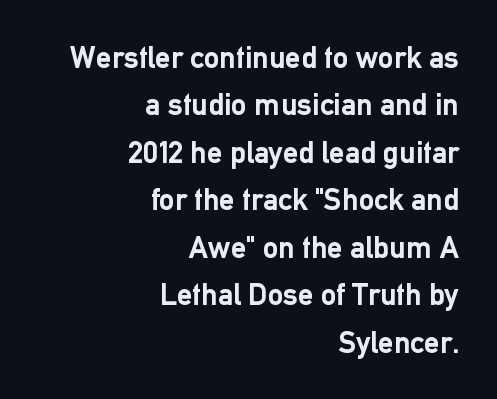
Typographically, this falls in the sans-serif category. The lines are quadded right. Look at the tracking — it's just the regular setting, nothing added. The space directly below the letters is spotless. Caption: bold face, heavy strokes.
